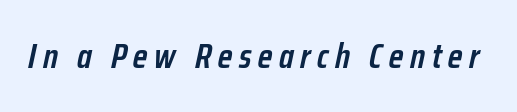
Q: Is the text bold? A: Semi-bold.
Q: Is the text italic (slanted)? A: Yes, it leans right by about 12 degrees.
Q: Is the text underlined? A: No.
Q: Width (condensed, normal, or wide)? A: Condensed.
Q: Stroke contrast? A: Low.
Q: x-height? A: Medium.
Q: Monospaced? A: No.
